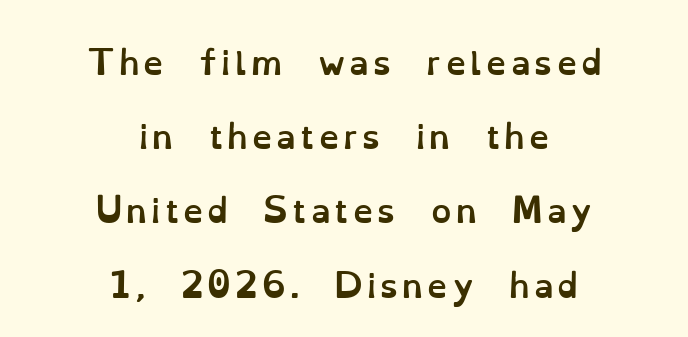
Q: Is the text bold? A: Yes.
Q: Is the text italic (slanted)? A: No, it is upright.
Q: Is the text underlined? A: No.
Q: How is the paragraph aligned? A: Centered.
Q: Is the spacing between lines tight, normal or loose? A: Loose.
Q: Width (condensed, normal, or wide)? A: Normal.
Q: Stroke contrast? A: Low.
Q: x-height? A: Small.
Q: Monospaced? A: No.
